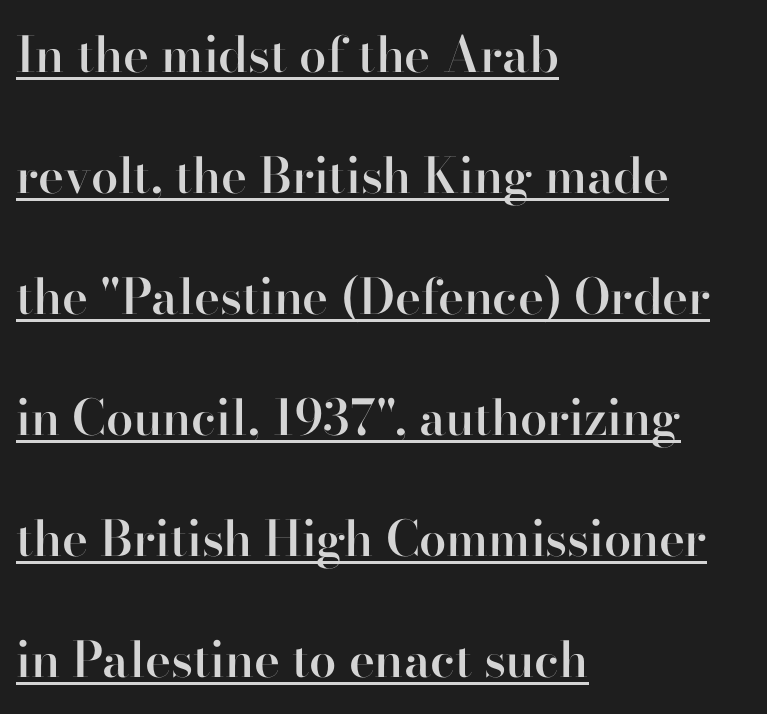
The space between consecutive lines is lavish. The lines are quadded left. A typesetter would mark this as roman, not italic. The line texture is even and compact thanks to regular tracking.
